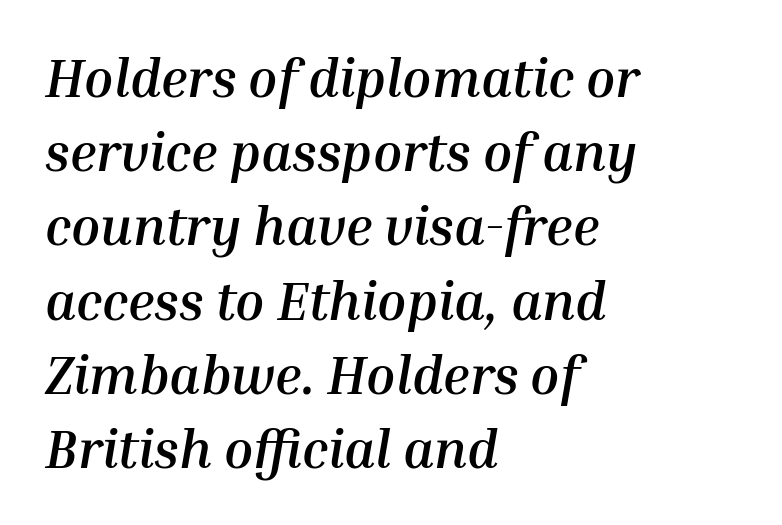
Line spacing here is normal. Varying glyph widths throughout — classic text-font behaviour. Emphasis by weight is at full strength: bold. Each row of text sits above clean, open space. The typesetter chose a ragged-right arrangement here.
